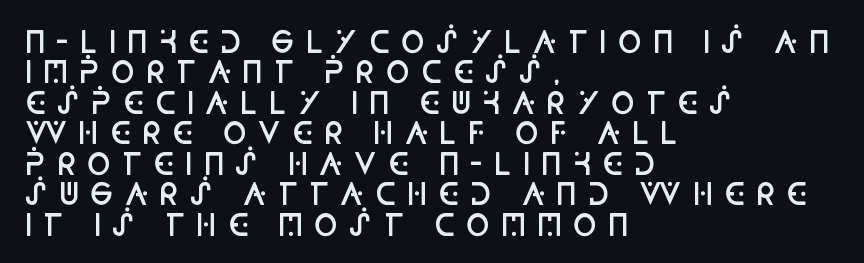
{"serif": "no", "italic": "no", "bold": "semi", "weight": "semibold", "width": "condensed", "stroke_contrast": "low", "x_height": "large", "monospaced": "no", "underline": "no", "align": "left", "line_spacing": "tight", "line_spacing_ratio": 1.05, "letter_spacing": "wide", "letter_spacing_em": 0.35, "glyph_px": 29}
